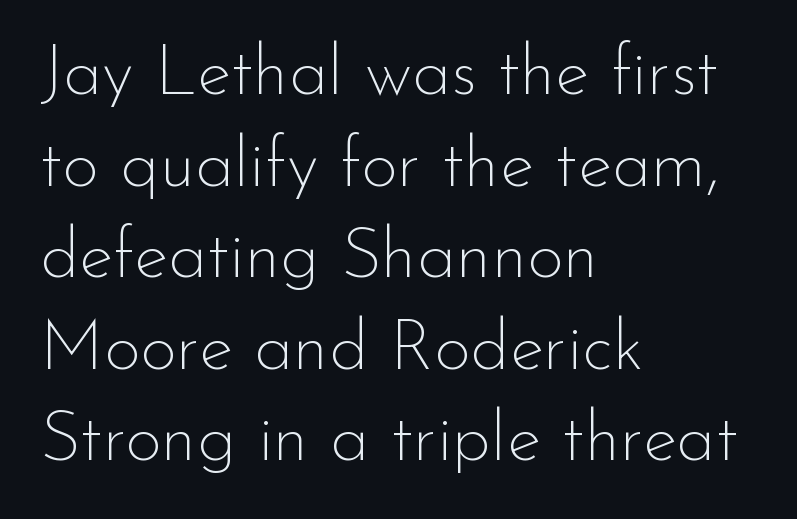
{"serif": "no", "italic": "no", "bold": "no", "weight": "thin", "width": "normal", "stroke_contrast": "low", "x_height": "small", "monospaced": "no", "underline": "no", "align": "left", "line_spacing": "normal", "line_spacing_ratio": 1.29, "letter_spacing": "normal", "letter_spacing_em": 0.0, "glyph_px": 71}
